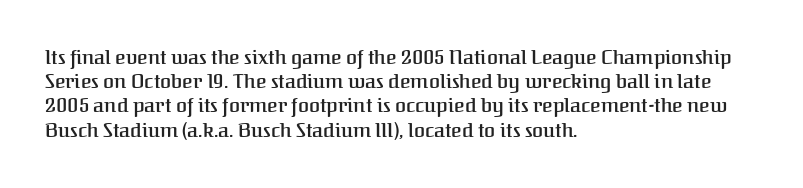
Decoration check: the copy has no underline. A typesetter would mark this as roman, not italic. The letters sit at their default tracking, neither squeezed nor spread. Each line starts at the same left margin while the right side varies. Each glyph is drawn with semibold strokes, heavier than normal yet not fully bold.
